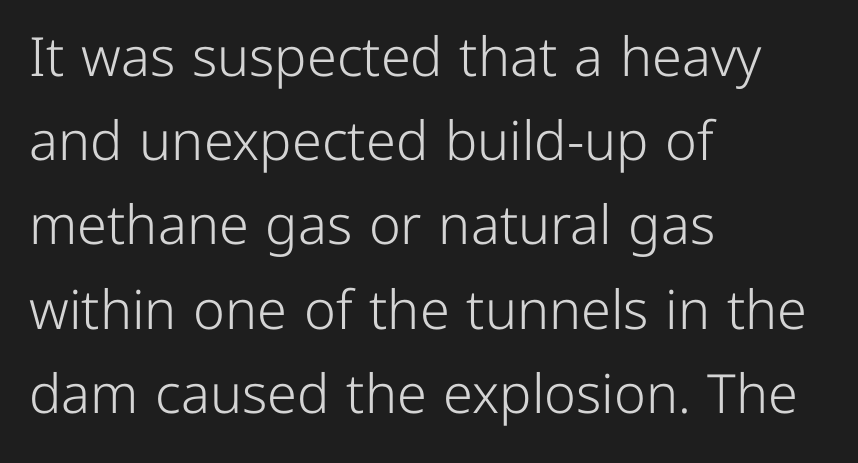
The image shows 54 px light sans-serif type, upright; set left-aligned, normal line spacing (1.56x), normal letter spacing, not underlined; low stroke contrast and a medium x-height.
